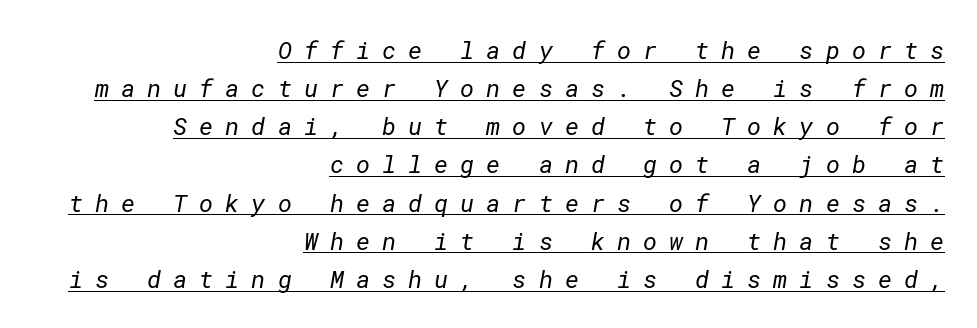
The font is comparable to plain body text, perhaps lighter. Glyph-to-glyph distance is far greater than everyday printed text. Horizontal alignment here is rightward, an uncommon choice for prose. Is there much room between lines? A standard amount, neither cramped nor airy.
